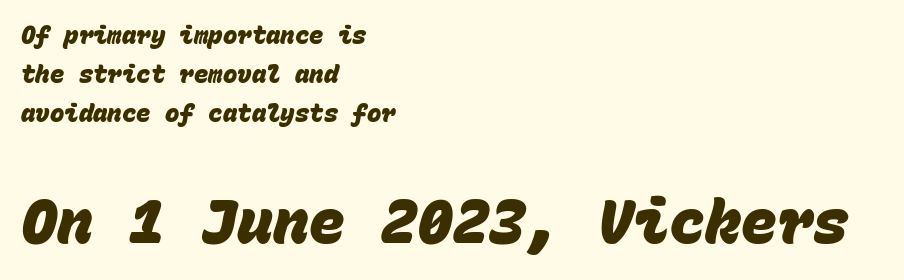
Q: Is the text bold? A: Yes.
Q: Is the typeface a serif or a sans-serif typeface? A: Sans-serif.
Q: Is the text underlined? A: No.
Q: How is the paragraph aligned? A: Left-aligned.
Q: Is the spacing between letters normal or unusually wide? A: Normal.
Q: Is the spacing between lines tight, normal or loose? A: Normal.
Q: Which block of text is set in a larger size, the first (top) or the second (bottom)? A: The second (bottom) one.
Q: Width (condensed, normal, or wide)? A: Normal.
Q: Stroke contrast? A: Low.
Q: x-height? A: Large.
Q: Monospaced? A: Yes.
